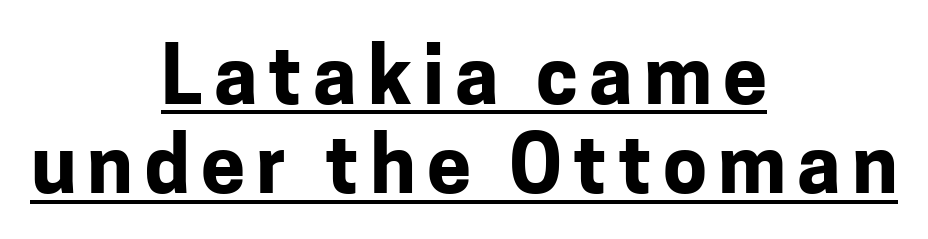
{"serif": "no", "italic": "no", "bold": "yes", "weight": "bold", "width": "normal", "stroke_contrast": "low", "x_height": "medium", "monospaced": "no", "underline": "yes", "align": "center", "line_spacing": "tight", "line_spacing_ratio": 1.13, "glyph_px": 79}
